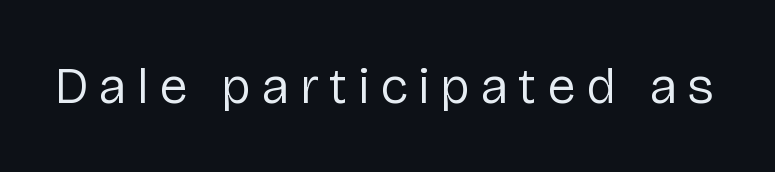
{"serif": "no", "italic": "no", "bold": "no", "weight": "regular", "width": "normal", "stroke_contrast": "low", "x_height": "medium", "monospaced": "no", "underline": "no", "letter_spacing": "wide", "letter_spacing_em": 0.21, "glyph_px": 51}
